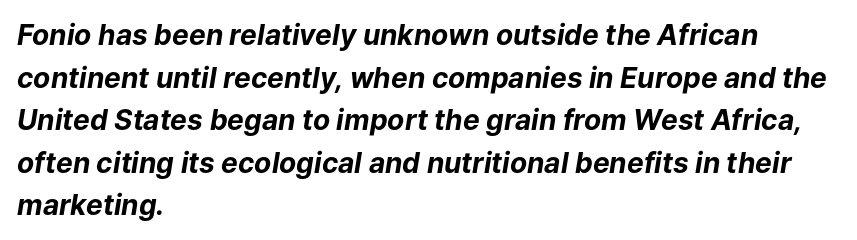
This sample keeps an unexceptional amount of space between lines. Every character sits at an angle, as italics do. You could not count columns in this text — the font is proportionally spaced. The characters look thick and weighty, a clear bold. Any mark beneath the type? The region is blank. One-word summary of the alignment: left.
